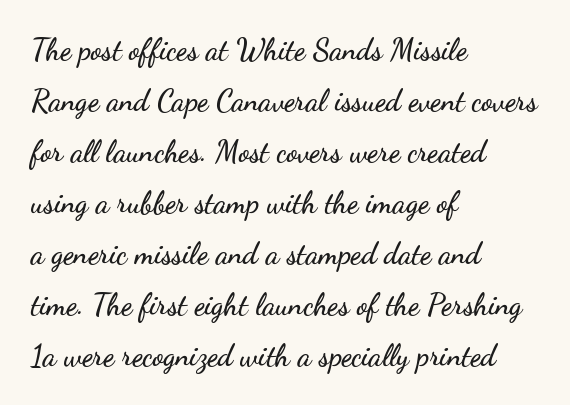
Q: Is the text italic (slanted)? A: Yes.
Q: Is the typeface a serif or a sans-serif typeface? A: Sans-serif.
Q: Is the text underlined? A: No.
Q: How is the paragraph aligned? A: Left-aligned.
Q: Is the spacing between letters normal or unusually wide? A: Normal.
Q: Is the spacing between lines tight, normal or loose? A: Normal.
Q: Width (condensed, normal, or wide)? A: Wide.
Q: Stroke contrast? A: Low.
Q: x-height? A: Small.
Q: Monospaced? A: No.
